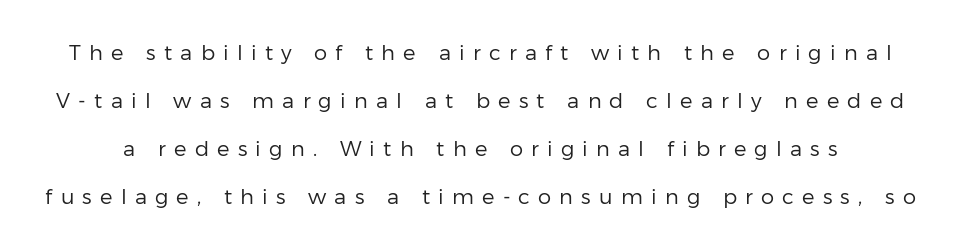
The passage shown is not bold in any degree. The type sits square on the baseline with zero lean. Notice the wide empty band between every row — that's loose leading. Descenders are the only things crossing below the line. Observe the wide spacing: letters keep a clear distance from each other.
